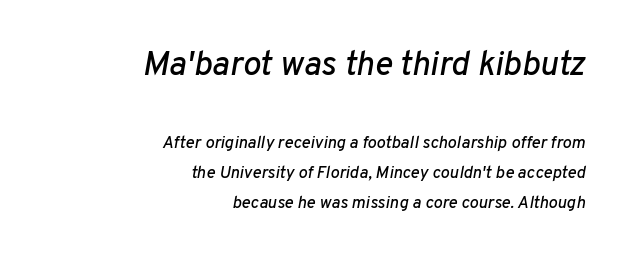
The image shows 34 px text type, italic (leaning right); set right-aligned, line spacing 1.78x, normal letter spacing, not underlined; the first (top) block is 2.0x larger; low stroke contrast and a medium x-height.
